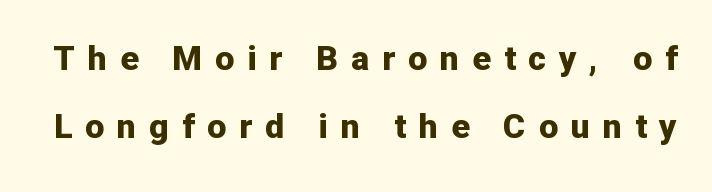
{"serif": "no", "italic": "no", "bold": "yes", "weight": "bold", "width": "normal", "stroke_contrast": "low", "x_height": "medium", "monospaced": "no", "underline": "no", "line_spacing": "loose", "line_spacing_ratio": 1.99, "letter_spacing": "wide", "letter_spacing_em": 0.38, "glyph_px": 34}
